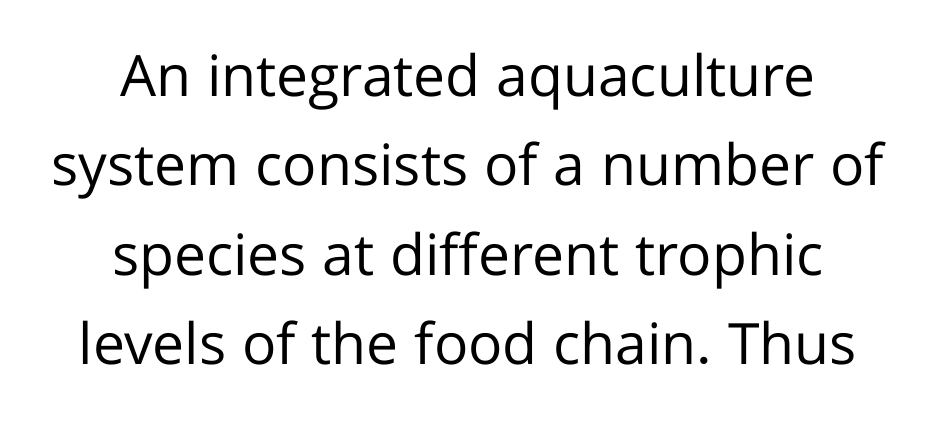
Check the space under the baseline: it is left empty. Nope, no serifs anywhere on these letters. No heavy texture on the line: the type isn't bold. The designer left line spacing at the default.
